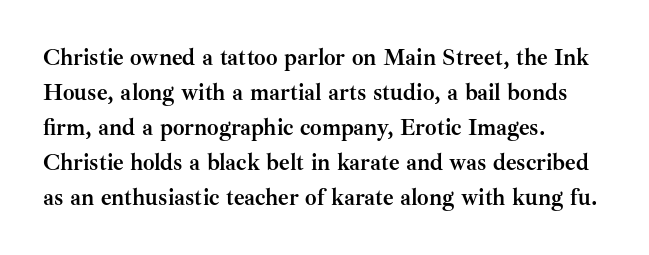
{"italic": "no", "bold": "yes", "underline": "no", "align": "left", "line_spacing": "normal", "line_spacing_ratio": 1.52, "letter_spacing": "normal", "letter_spacing_em": 0.0, "glyph_px": 23}
